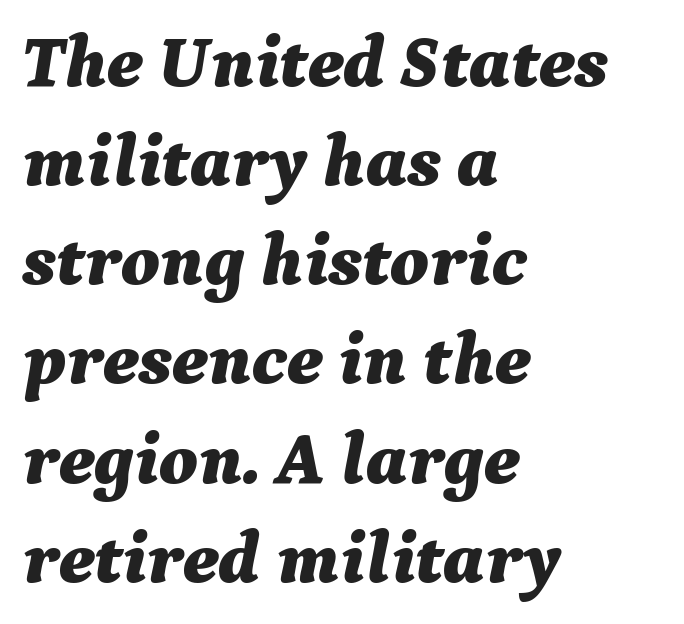
Q: Is the text bold? A: Yes.
Q: Is the text italic (slanted)? A: Yes, it leans right by about 9 degrees.
Q: Is the text underlined? A: No.
Q: How is the paragraph aligned? A: Left-aligned.
Q: Is the spacing between letters normal or unusually wide? A: Normal.
Q: Is the spacing between lines tight, normal or loose? A: Normal.
Q: Width (condensed, normal, or wide)? A: Normal.
Q: Stroke contrast? A: Medium.
Q: x-height? A: Medium.
Q: Monospaced? A: No.
